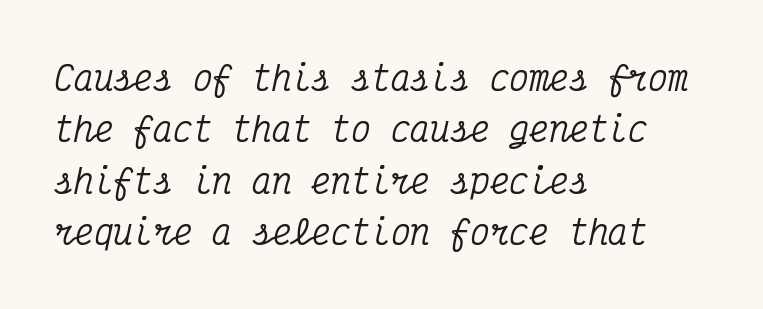
{"serif": "yes", "italic": "yes", "lean": "right", "slant_degrees": 12, "width": "condensed", "stroke_contrast": "medium", "x_height": "medium", "monospaced": "yes", "underline": "no", "align": "left", "line_spacing": "normal", "line_spacing_ratio": 1.56, "letter_spacing": "normal", "letter_spacing_em": 0.0, "glyph_px": 33}
